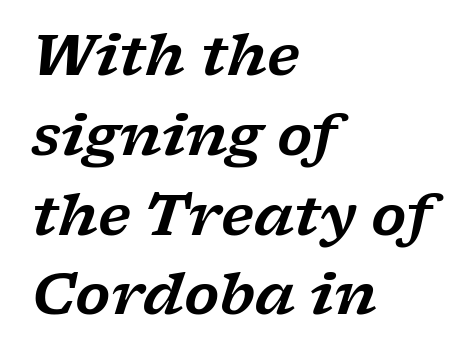
Q: Is the text italic (slanted)? A: Yes, it leans right by about 17 degrees.
Q: Is the typeface a serif or a sans-serif typeface? A: Serif.
Q: Is the text underlined? A: No.
Q: How is the paragraph aligned? A: Left-aligned.
Q: Is the spacing between letters normal or unusually wide? A: Normal.
Q: Is the spacing between lines tight, normal or loose? A: Normal.
Q: Width (condensed, normal, or wide)? A: Wide.
Q: Stroke contrast? A: Low.
Q: x-height? A: Medium.
Q: Monospaced? A: No.
